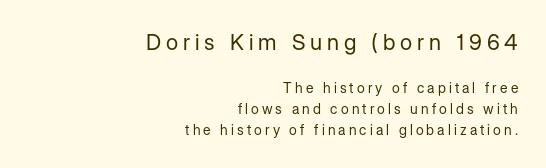
Short and long lines alike share a common ending point at right. Notice how the stems are strictly vertical — no italics here. Between one letter and the next there's a generous, obvious gap. This sample keeps an unexceptional amount of space between lines.
